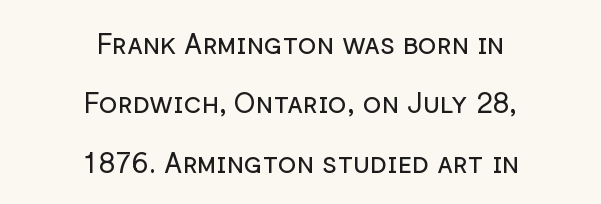
Reading down the block, each line starts at a different indent, mirrored at its end. If you measured baseline to baseline, you'd find a long distance. Letters have the restrained weight of plain body copy at most. These lines were composed using upright roman letters. Each letter's strokes conclude bluntly, with no projecting serifs.
